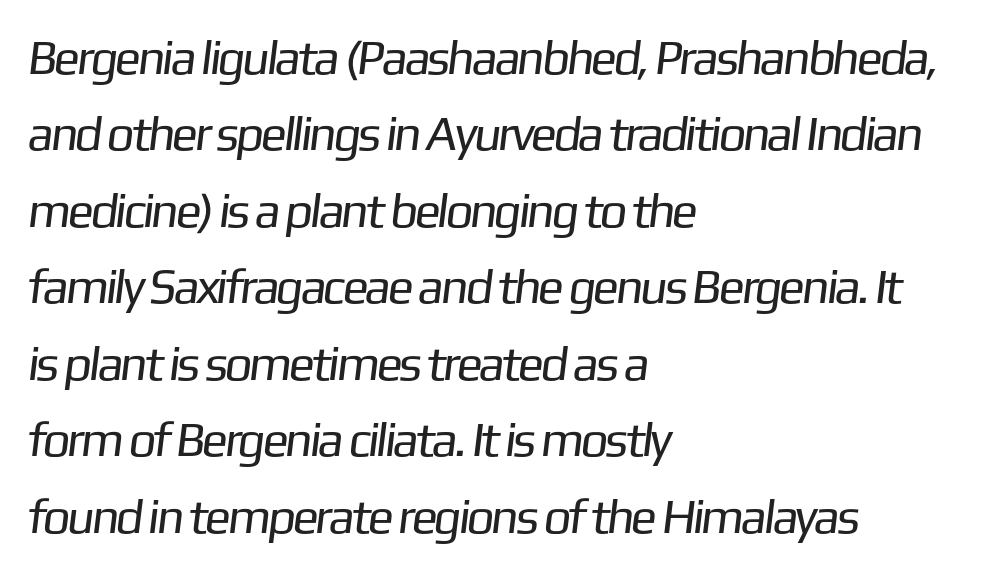
Q: Is the text bold? A: No.
Q: Is the typeface a serif or a sans-serif typeface? A: Sans-serif.
Q: Is the text underlined? A: No.
Q: How is the paragraph aligned? A: Left-aligned.
Q: Is the spacing between letters normal or unusually wide? A: Normal.
Q: Is the spacing between lines tight, normal or loose? A: Normal.
Q: Width (condensed, normal, or wide)? A: Normal.
Q: Stroke contrast? A: Low.
Q: x-height? A: Medium.
Q: Monospaced? A: No.
